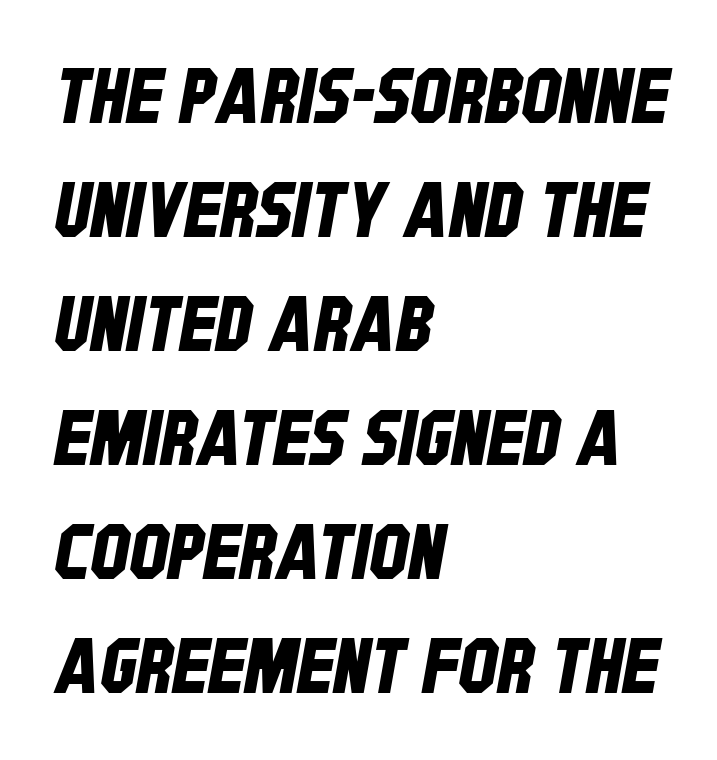
The space between consecutive lines is moderate. The rendering uses natural spacing where letterforms have individual widths. The zone under the glyphs is completely vacant. Does extra space separate the letters? No, they use regular spacing. Does the copy run flush right? No — it runs flush left.
